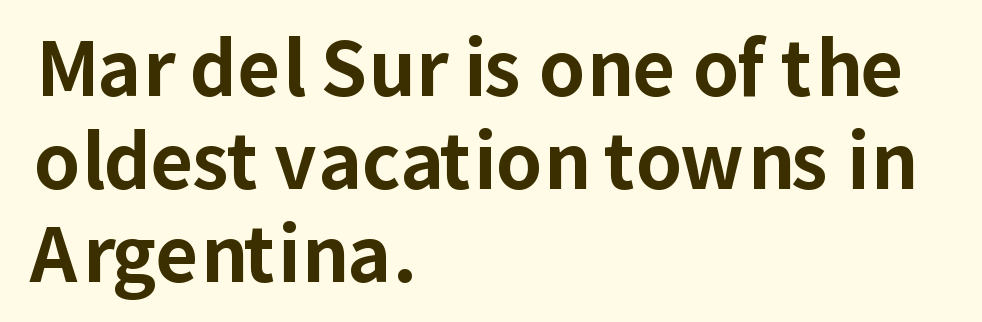
{"serif": "no", "italic": "no", "bold": "yes", "weight": "bold", "width": "normal", "stroke_contrast": "low", "x_height": "medium", "monospaced": "no", "underline": "no", "align": "left", "line_spacing": "normal", "line_spacing_ratio": 1.26, "letter_spacing": "normal", "letter_spacing_em": 0.0, "glyph_px": 74}
